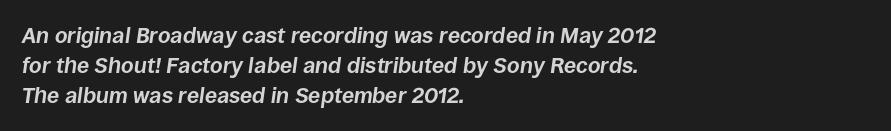
Q: Is the text bold? A: Yes.
Q: Is the text italic (slanted)? A: Yes, it leans right by about 8 degrees.
Q: Is the text underlined? A: No.
Q: How is the paragraph aligned? A: Left-aligned.
Q: Is the spacing between letters normal or unusually wide? A: Normal.
Q: Is the spacing between lines tight, normal or loose? A: Normal.
